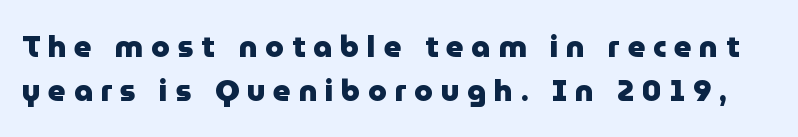
Q: Is the text bold? A: Yes.
Q: Is the text italic (slanted)? A: No, it is upright.
Q: Is the typeface a serif or a sans-serif typeface? A: Sans-serif.
Q: Is the text underlined? A: No.
Q: Is the spacing between letters normal or unusually wide? A: Unusually wide.
Q: Is the spacing between lines tight, normal or loose? A: Normal.
Q: Width (condensed, normal, or wide)? A: Normal.
Q: Stroke contrast? A: Low.
Q: x-height? A: Medium.
Q: Monospaced? A: No.
